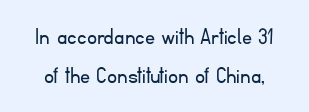
Q: Is the text bold? A: No.
Q: Is the text italic (slanted)? A: No, it is upright.
Q: Is the text underlined? A: No.
Q: Is the spacing between letters normal or unusually wide? A: Normal.
Q: Is the spacing between lines tight, normal or loose? A: Normal.
